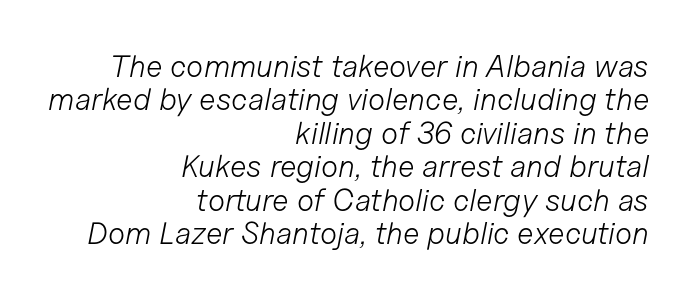
The image shows 31 px light type, italic (leaning right); set right-aligned, tight line spacing (1.08x), normal letter spacing, not underlined; low stroke contrast and a medium x-height.
